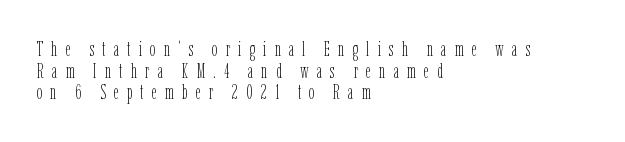
{"italic": "no", "bold": "no", "underline": "no", "align": "left", "line_spacing": "tight", "line_spacing_ratio": 1.08, "letter_spacing": "wide", "letter_spacing_em": 0.4, "glyph_px": 20}
